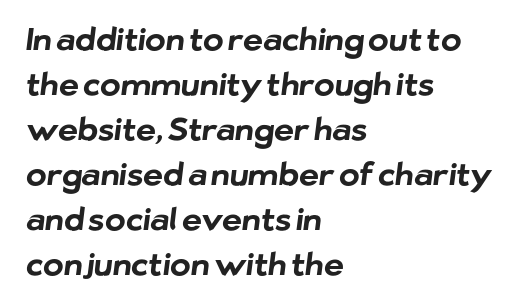
{"serif": "no", "bold": "yes", "weight": "bold", "width": "normal", "stroke_contrast": "low", "x_height": "medium", "monospaced": "no", "underline": "no", "align": "left", "line_spacing": "normal", "line_spacing_ratio": 1.45, "letter_spacing": "normal", "letter_spacing_em": 0.0, "glyph_px": 31}
